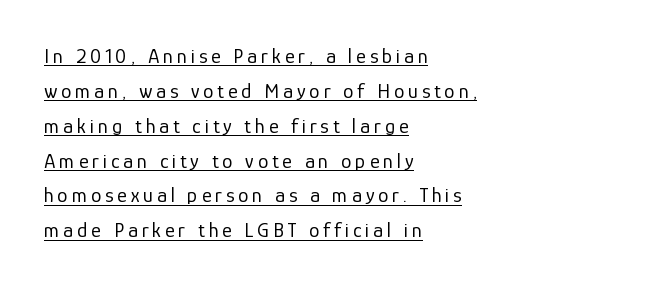
Q: Is the text bold? A: No.
Q: Is the text italic (slanted)? A: No, it is upright.
Q: Is the text underlined? A: Yes.
Q: How is the paragraph aligned? A: Left-aligned.
Q: Is the spacing between lines tight, normal or loose? A: Normal.
